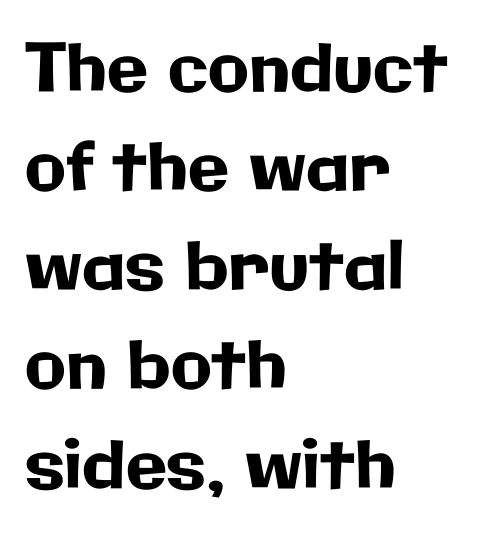
The image shows 67 px sans-serif type, upright; set left-aligned, normal line spacing (1.48x), normal letter spacing, not underlined; low stroke contrast and a medium x-height.
